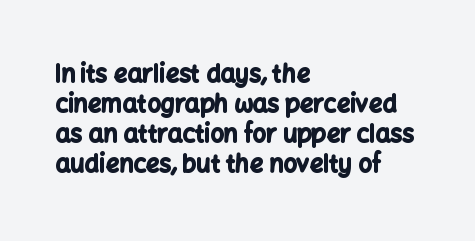
Q: Is the text bold? A: Yes.
Q: Is the text italic (slanted)? A: No, it is upright.
Q: Is the text underlined? A: No.
Q: How is the paragraph aligned? A: Left-aligned.
Q: Is the spacing between letters normal or unusually wide? A: Normal.
Q: Is the spacing between lines tight, normal or loose? A: Normal.
